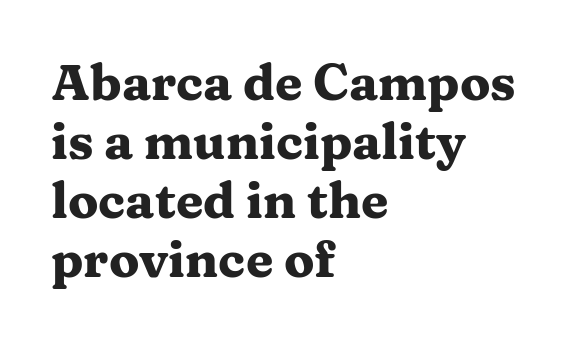
You could not count columns in this text — the font is proportionally spaced. The space beneath each line is pristine and unruled. The letterforms sit shoulder to shoulder at normal distance. Is the block centered? No — it sits flush against the left margin. Unlike a clean sans, this face finishes its strokes with serifs.
